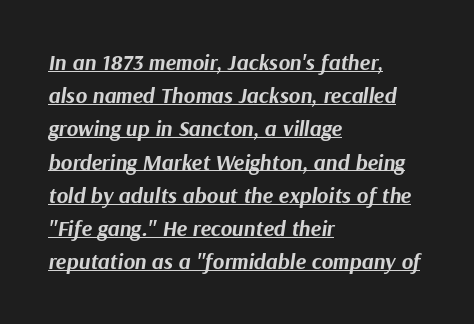
Left-aligned paragraph, ragged on the right. The glyphs have the mass of a bold cut. The line texture is even and compact thanks to regular tracking. Slant detected: the letters are inclined. Does the leading feel generous? No, just average. Compared with undecorated copy, this sample adds a rule below the words.
